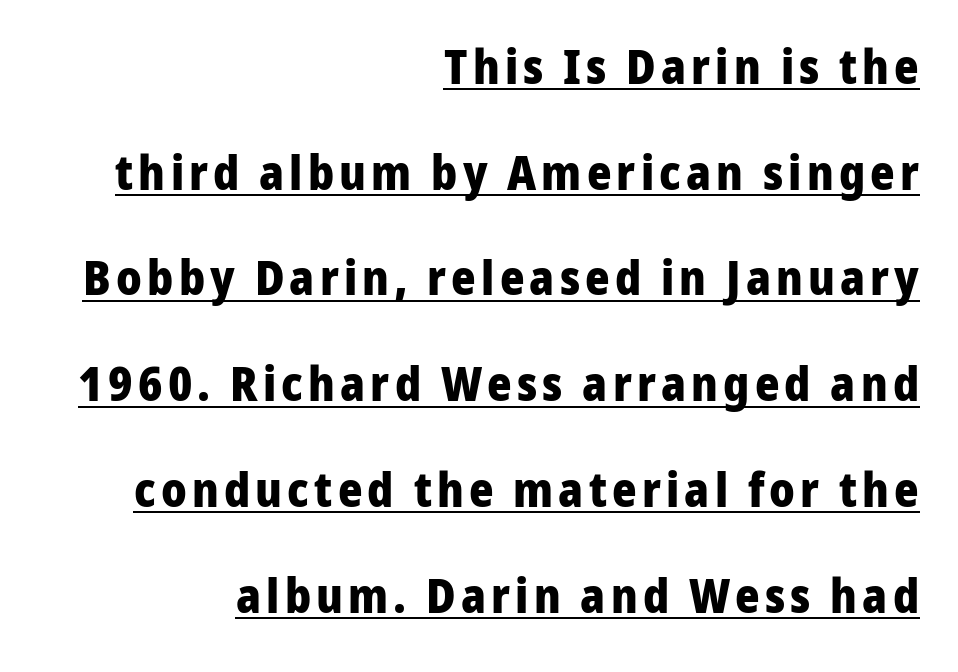
The image shows 47 px heavy sans-serif type, upright; set right-aligned, loose line spacing (2.25x), underlined; low stroke contrast and a medium x-height.
